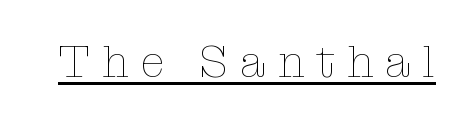
The image shows 45 px thin type, upright; set unusually wide letter spacing (+0.26 em), underlined; low stroke contrast and a medium x-height.
